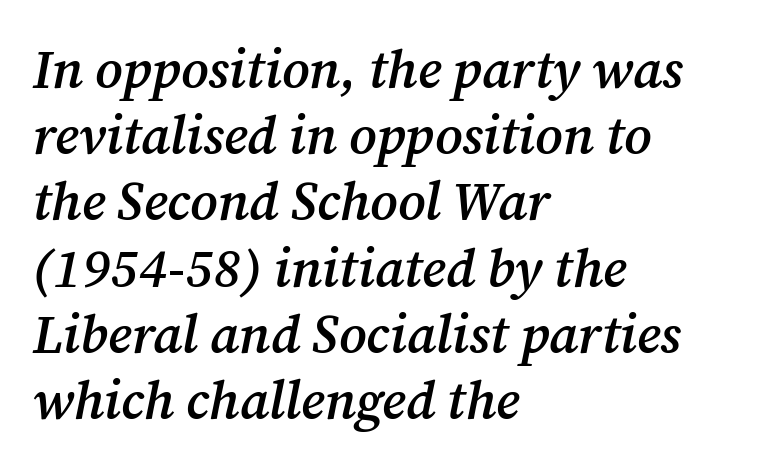
Q: Is the text bold? A: Semi-bold.
Q: Is the text italic (slanted)? A: Yes, it leans right by about 12 degrees.
Q: Is the typeface a serif or a sans-serif typeface? A: Serif.
Q: Is the text underlined? A: No.
Q: How is the paragraph aligned? A: Left-aligned.
Q: Is the spacing between letters normal or unusually wide? A: Normal.
Q: Is the spacing between lines tight, normal or loose? A: Normal.
Q: Width (condensed, normal, or wide)? A: Normal.
Q: Stroke contrast? A: Medium.
Q: x-height? A: Medium.
Q: Monospaced? A: No.
